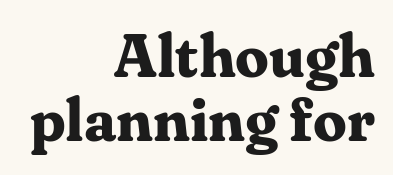
The image shows 60 px bold serif type, upright; set right-aligned, tight line spacing (1.06x), normal letter spacing, not underlined; medium stroke contrast and a medium x-height.
